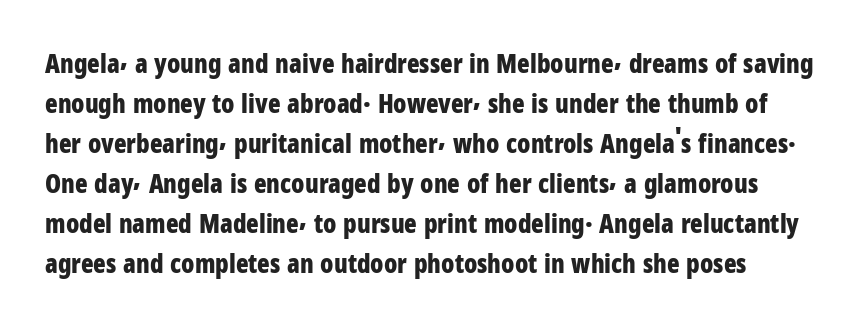
{"italic": "no", "bold": "yes", "underline": "no", "line_spacing": "normal", "line_spacing_ratio": 1.54, "letter_spacing": "normal", "letter_spacing_em": 0.0, "glyph_px": 26}
